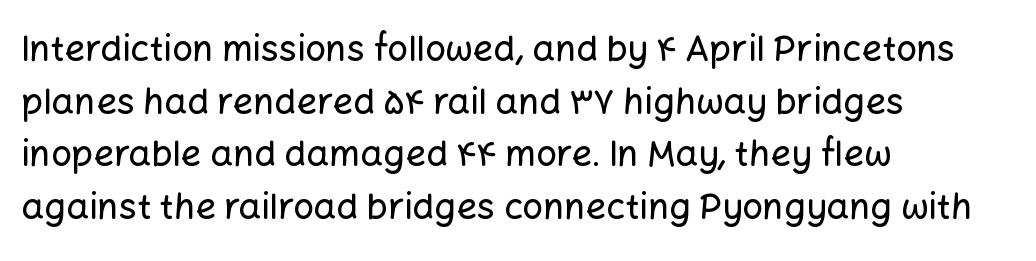
Default kerning and tracking; the words read as compact shapes. Regarding serifs, this sample does without them. Every row of glyphs begins at an identical x-position on the left. One glance says typical: line gaps are just what's usual. Is this a fixed-width face? No — the glyphs have proportional, varying widths. Lines of text with bare space underneath.
